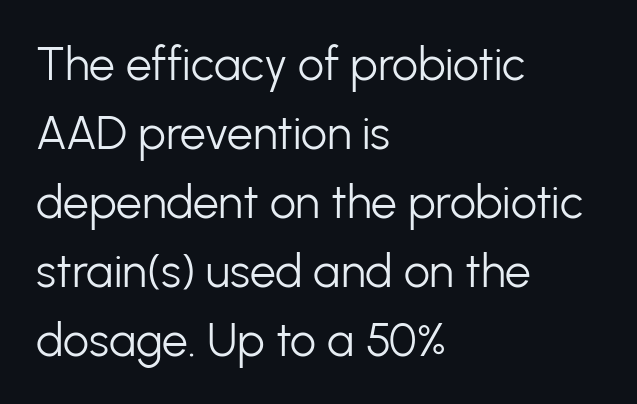
Q: Is the text bold? A: No.
Q: Is the text italic (slanted)? A: No, it is upright.
Q: Is the typeface a serif or a sans-serif typeface? A: Sans-serif.
Q: Is the text underlined? A: No.
Q: How is the paragraph aligned? A: Left-aligned.
Q: Is the spacing between letters normal or unusually wide? A: Normal.
Q: Is the spacing between lines tight, normal or loose? A: Normal.
Q: Width (condensed, normal, or wide)? A: Normal.
Q: Stroke contrast? A: Low.
Q: x-height? A: Medium.
Q: Monospaced? A: No.
